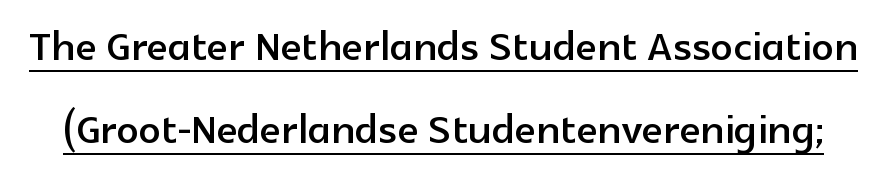
Compared with typical body copy, the letter spacing here is the same. Letterform terminals end flat and unadorned throughout the passage. Here the designer chose a conventional face with non-uniform glyph widths. Vertical strokes here are truly vertical. The face used here appears with an underline applied.
